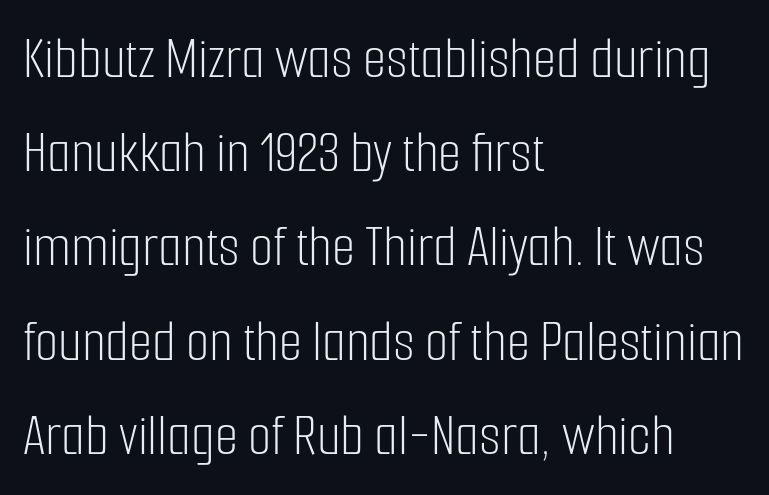
The image shows 60 px light, condensed sans-serif type, upright; set left-aligned, normal line spacing (1.57x), normal letter spacing, not underlined; low stroke contrast and a medium x-height.
